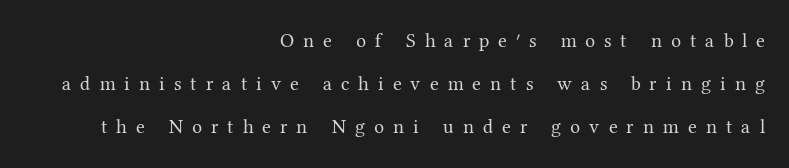
Q: Is the text bold? A: No.
Q: Is the text italic (slanted)? A: No, it is upright.
Q: Is the text underlined? A: No.
Q: How is the paragraph aligned? A: Right-aligned.
Q: Is the spacing between letters normal or unusually wide? A: Unusually wide.
Q: Is the spacing between lines tight, normal or loose? A: Loose.
